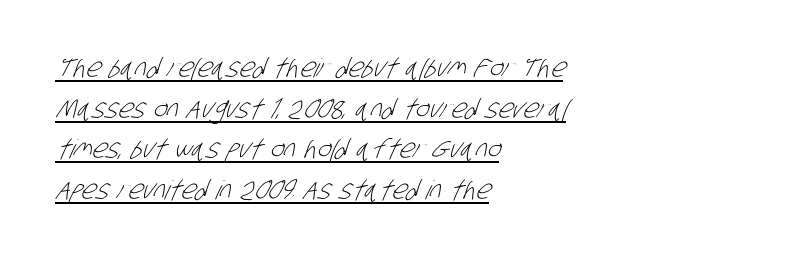
The image shows 26 px text type; set left-aligned, normal line spacing (1.56x), normal letter spacing, underlined.
